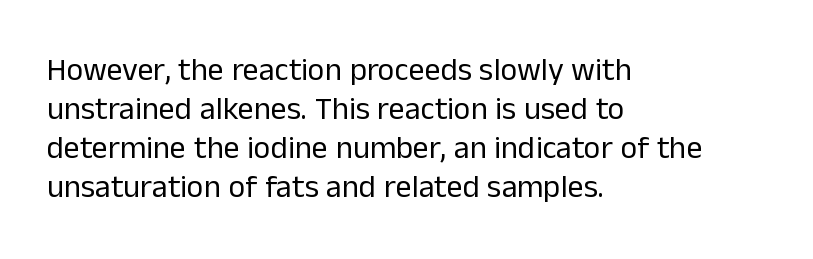
Q: Is the text bold? A: No.
Q: Is the text italic (slanted)? A: No, it is upright.
Q: Is the typeface a serif or a sans-serif typeface? A: Sans-serif.
Q: Is the text underlined? A: No.
Q: How is the paragraph aligned? A: Left-aligned.
Q: Is the spacing between letters normal or unusually wide? A: Normal.
Q: Width (condensed, normal, or wide)? A: Normal.
Q: Stroke contrast? A: Low.
Q: x-height? A: Medium.
Q: Monospaced? A: No.
